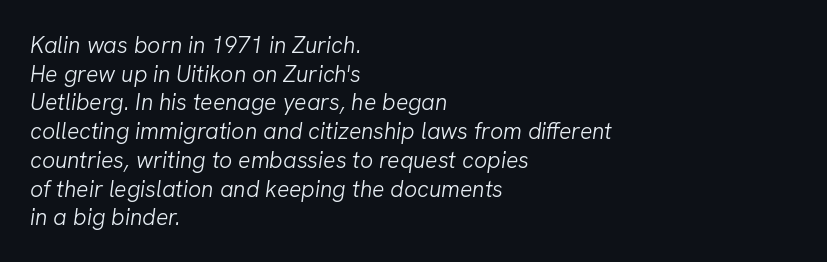
A quiet, ordinary-to-light weight characterises the typeface. Vertical spacing — default. The string is rendered with underlining switched off. The horizontal fit of the characters is conventional and even. Visually the block forms a straight wall on the left and a jagged coastline on the right. The rendering applies a slant to the glyphs.
